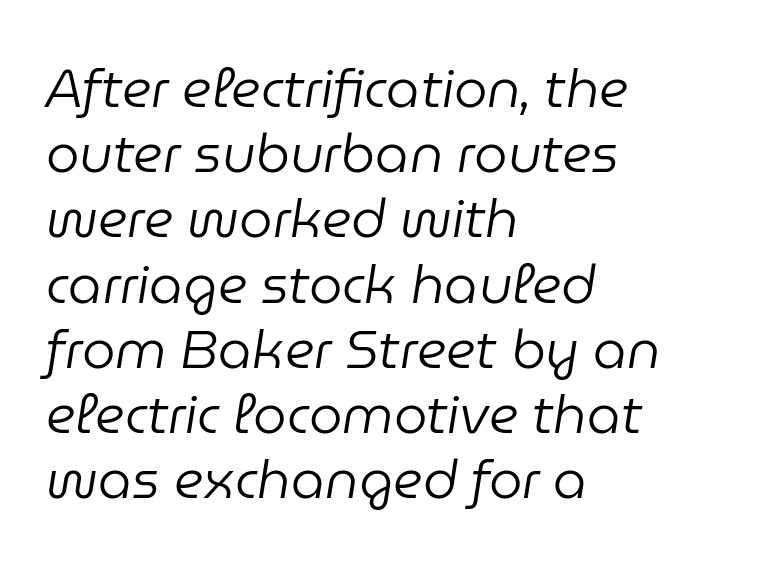
Q: Is the text bold? A: No.
Q: Is the text italic (slanted)? A: Yes, it leans right by about 9 degrees.
Q: Is the text underlined? A: No.
Q: How is the paragraph aligned? A: Left-aligned.
Q: Is the spacing between letters normal or unusually wide? A: Normal.
Q: Width (condensed, normal, or wide)? A: Normal.
Q: Stroke contrast? A: Low.
Q: x-height? A: Medium.
Q: Monospaced? A: No.
